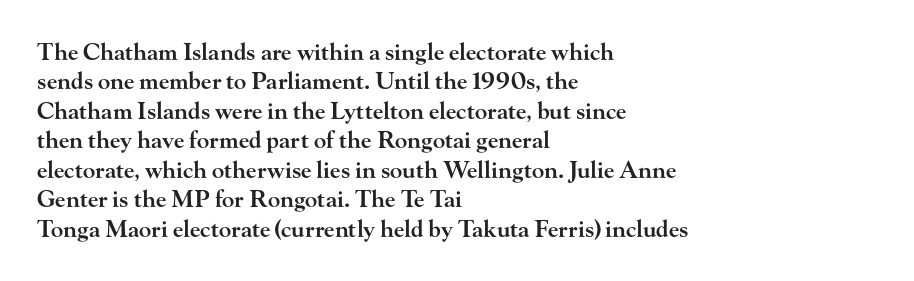
{"italic": "no", "bold": "semi", "underline": "no", "align": "left", "line_spacing": "normal", "line_spacing_ratio": 1.28, "letter_spacing": "normal", "letter_spacing_em": 0.0, "glyph_px": 23}
